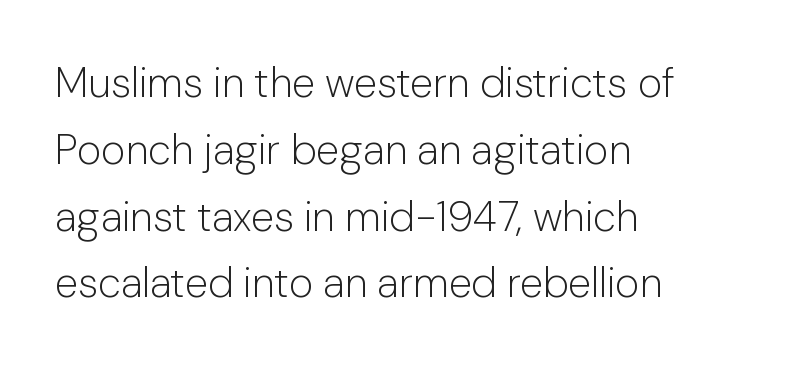
{"serif": "no", "italic": "no", "bold": "no", "weight": "light", "width": "normal", "stroke_contrast": "low", "x_height": "medium", "monospaced": "no", "underline": "no", "align": "left", "line_spacing": "normal", "line_spacing_ratio": 1.59, "letter_spacing": "normal", "letter_spacing_em": 0.0, "glyph_px": 42}
